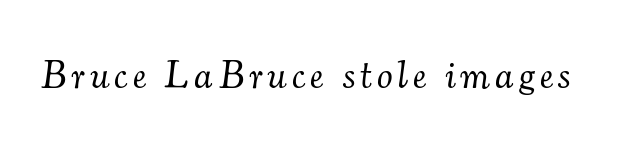
Clear beneath every line of the passage. Do the characters align in a grid? No, the font is proportional. Small tapered or slab feet sit at the stroke ends, so this counts as serif. This sample uses an oblique cut, with every glyph tilted off the vertical.
